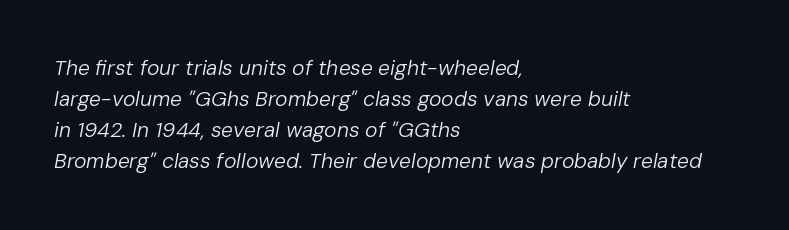
Does the copy run flush right? No — it runs flush left. Observe the lean: these are italic letterforms. Summary of weight: not heavy and not bold. Compared with typical paragraphs, the rows here are spaced about the same. Characters follow at the spacing the type designer built in.
